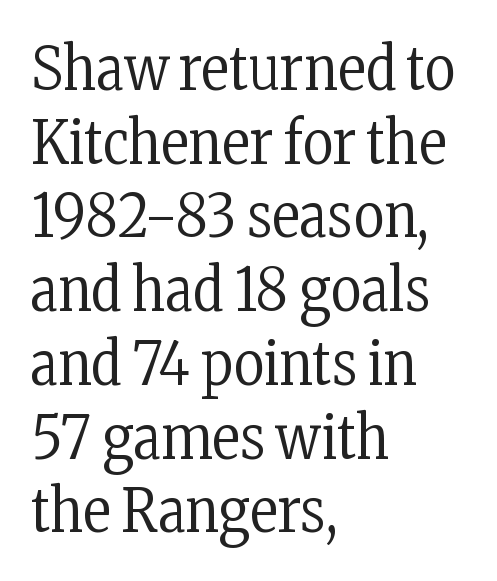
Students, observe: this is what conventionally led text looks like. The face looks like a standard text weight, possibly lighter. Unmarked baselines from the first word to the last. Caption: multi-line text, flush left, ragged right. Does the lettering tilt? It doesn't — this is upright.
